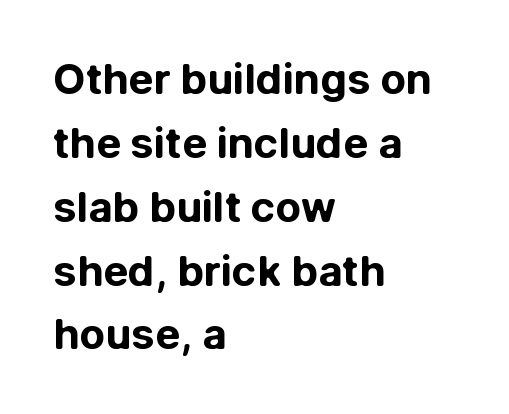
{"serif": "no", "italic": "no", "bold": "yes", "weight": "bold", "width": "normal", "stroke_contrast": "low", "x_height": "medium", "monospaced": "no", "underline": "no", "align": "left", "line_spacing": "normal", "line_spacing_ratio": 1.52, "letter_spacing": "normal", "letter_spacing_em": 0.0, "glyph_px": 42}
